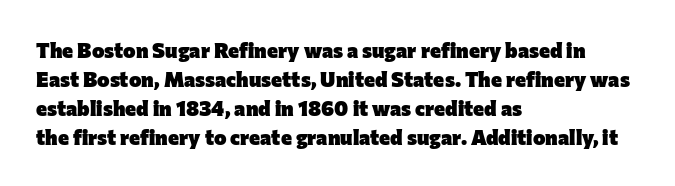
{"italic": "no", "bold": "yes", "underline": "no", "align": "left", "line_spacing": "normal", "line_spacing_ratio": 1.38, "letter_spacing": "normal", "letter_spacing_em": 0.0, "glyph_px": 21}
